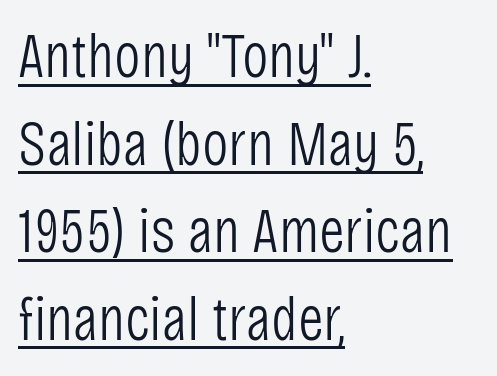
Q: Is the text bold? A: No.
Q: Is the text italic (slanted)? A: No, it is upright.
Q: Is the typeface a serif or a sans-serif typeface? A: Sans-serif.
Q: Is the text underlined? A: Yes.
Q: How is the paragraph aligned? A: Left-aligned.
Q: Is the spacing between letters normal or unusually wide? A: Normal.
Q: Is the spacing between lines tight, normal or loose? A: Normal.
Q: Width (condensed, normal, or wide)? A: Condensed.
Q: Stroke contrast? A: Low.
Q: x-height? A: Large.
Q: Monospaced? A: No.
